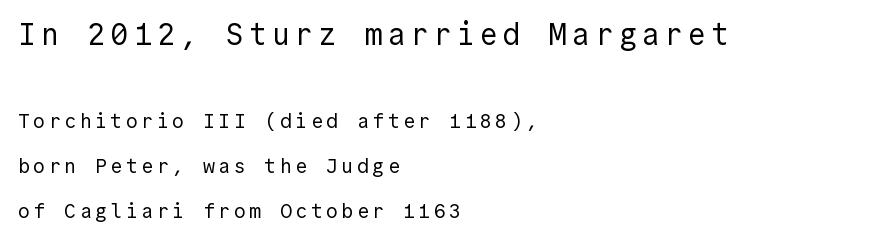
Q: Is the text bold? A: No.
Q: Is the text italic (slanted)? A: No, it is upright.
Q: Is the typeface a serif or a sans-serif typeface? A: Sans-serif.
Q: Is the text underlined? A: No.
Q: How is the paragraph aligned? A: Left-aligned.
Q: Is the spacing between lines tight, normal or loose? A: Loose.
Q: Which block of text is set in a larger size, the first (top) or the second (bottom)? A: The first (top) one.
Q: Width (condensed, normal, or wide)? A: Normal.
Q: x-height? A: Medium.
